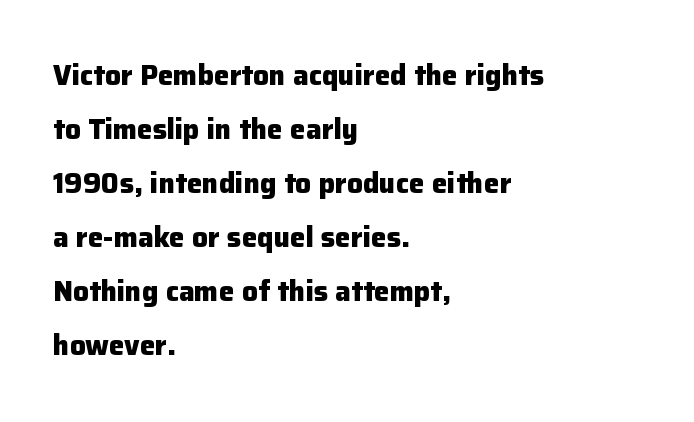
The image shows 28 px heavy sans-serif type, upright; set left-aligned, loose line spacing (1.93x), normal letter spacing, not underlined; low stroke contrast and a medium x-height.
